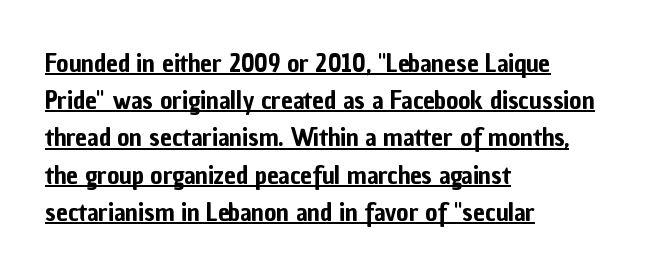
Q: Is the text italic (slanted)? A: No, it is upright.
Q: Is the text underlined? A: Yes.
Q: How is the paragraph aligned? A: Left-aligned.
Q: Is the spacing between letters normal or unusually wide? A: Normal.
Q: Is the spacing between lines tight, normal or loose? A: Normal.
